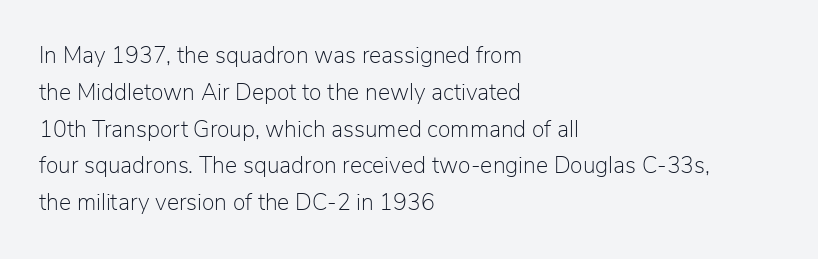
The image shows 23 px text type, upright; set left-aligned, normal line spacing (1.6x), normal letter spacing, not underlined.
